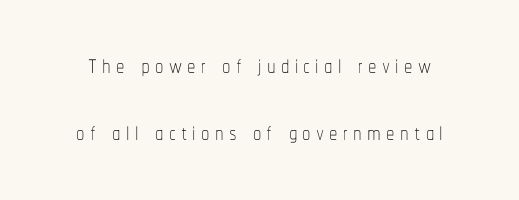
The image shows 34 px thin, condensed type, upright; set centered, loose line spacing (1.98x), not underlined; low stroke contrast and a medium x-height.
